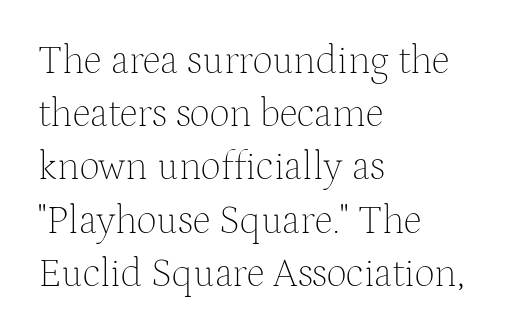
Proportional: the letters do not fall into vertical columns. There is no visible air inserted between adjacent glyphs. The foot of each line stays bare and open. Unlike italic type, these characters show no tilt at all. The type family on display is of the serif kind.
